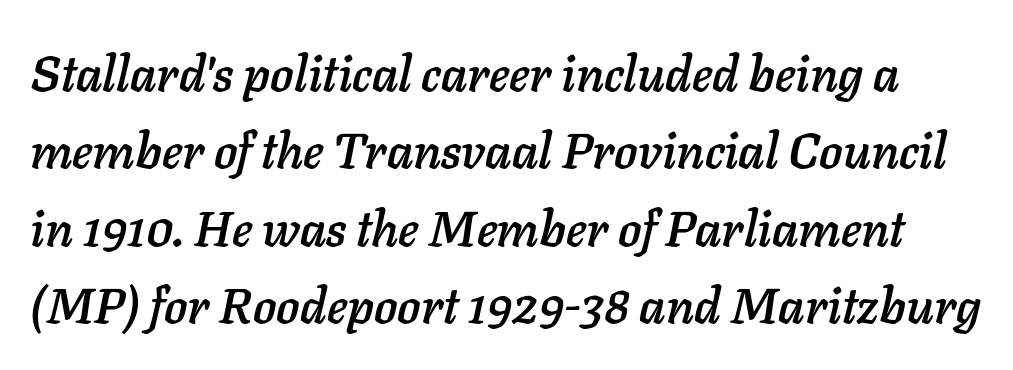
These lines sit exactly where default settings would place them. Look at the tracking — it's just the regular setting, nothing added. If you drew a line through each stem, it would be angled. Lines of text with bare space underneath. The rendering uses natural spacing where letterforms have individual widths.
